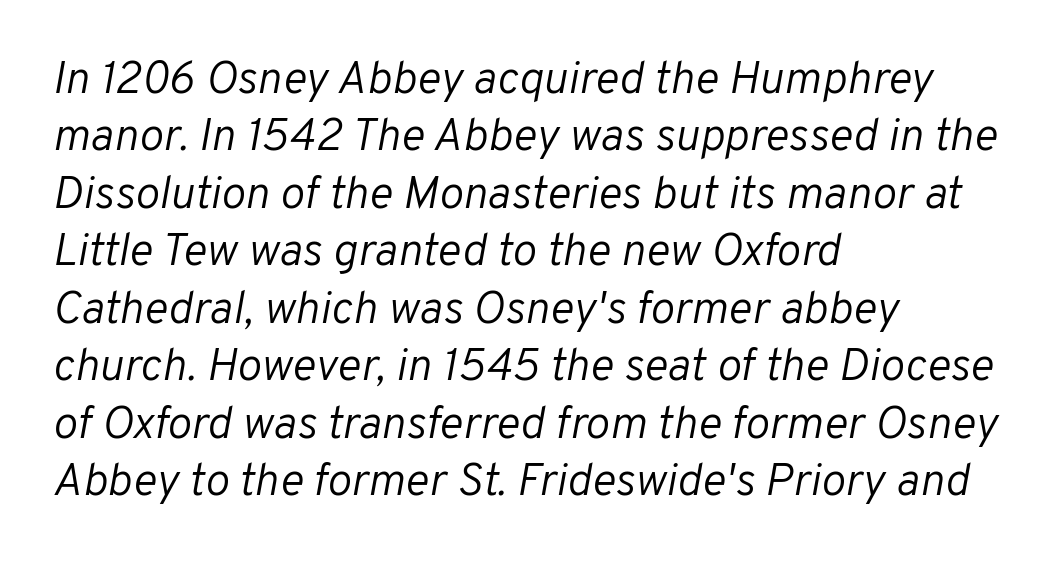
The passage shown is typed in a proportional face where columns would drift. When letters slant like this, we call the style italic. Descenders are the only things crossing below the line. A quiet, ordinary-to-light weight characterises the typeface. Compared with typical paragraphs, the rows here are spaced about the same. Line starts are locked; line ends wander.
